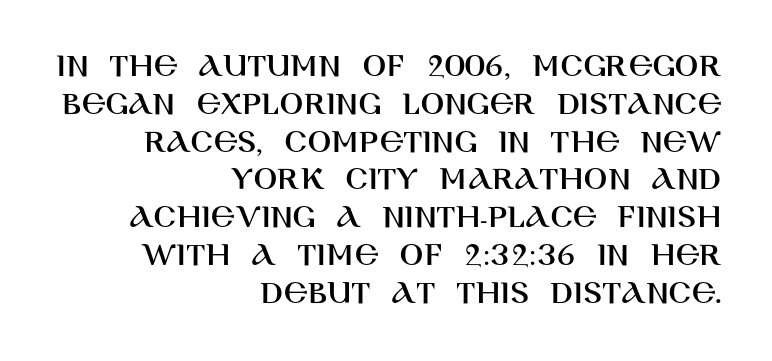
The lettering stays uniformly vertical, giving the passage a roman look. Interline gaps are noticeably narrow in this sample. Leftover space on each line is placed entirely before the opening word. A clean baseline with only descenders dipping below it.
